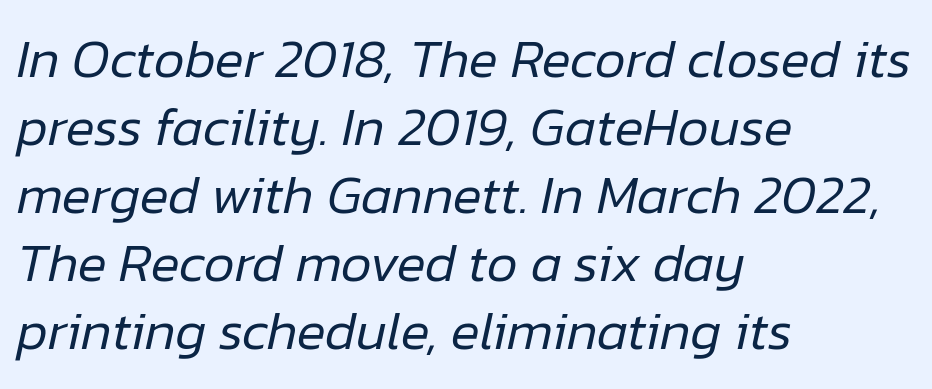
The image shows 54 px regular-weight type, italic (leaning right); set left-aligned, normal line spacing (1.26x), normal letter spacing, not underlined; low stroke contrast and a medium x-height.
